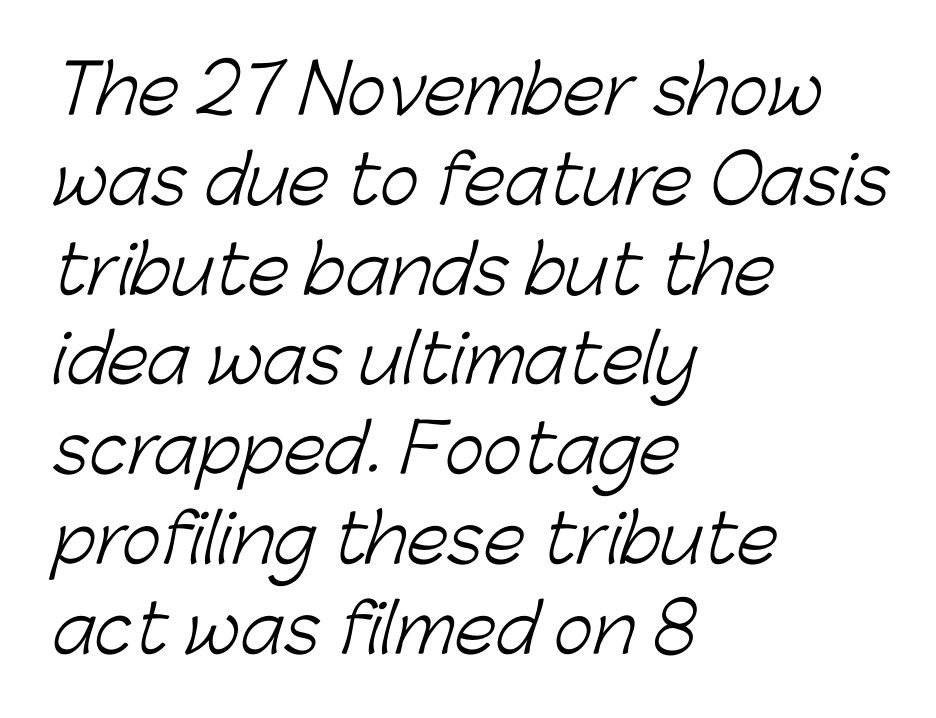
{"serif": "no", "bold": "no", "weight": "light", "width": "normal", "stroke_contrast": "low", "x_height": "medium", "monospaced": "no", "underline": "no", "align": "left", "line_spacing": "normal", "line_spacing_ratio": 1.34, "letter_spacing": "normal", "letter_spacing_em": 0.0, "glyph_px": 67}
